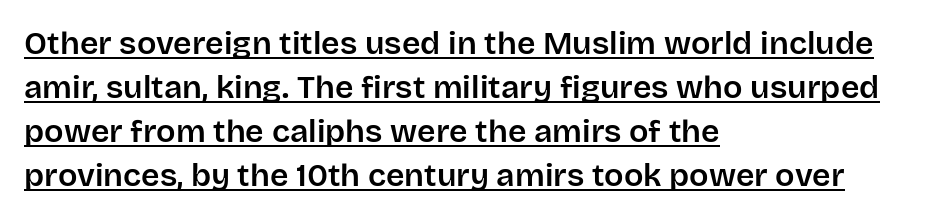
The type family on display is of the sans-serif kind. Has an underline been added? It has. Default kerning and tracking; the words read as compact shapes. Is this a fixed-width face? No — the glyphs have proportional, varying widths.
